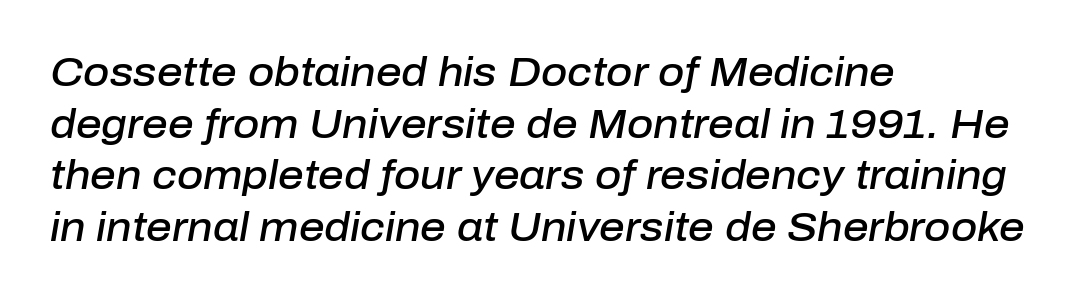
{"italic": "yes", "lean": "right", "slant_degrees": 10, "bold": "semi", "weight": "semibold", "width": "normal", "stroke_contrast": "low", "x_height": "medium", "monospaced": "no", "underline": "no", "align": "left", "line_spacing": "normal", "line_spacing_ratio": 1.29, "letter_spacing": "normal", "letter_spacing_em": 0.0, "glyph_px": 40}
